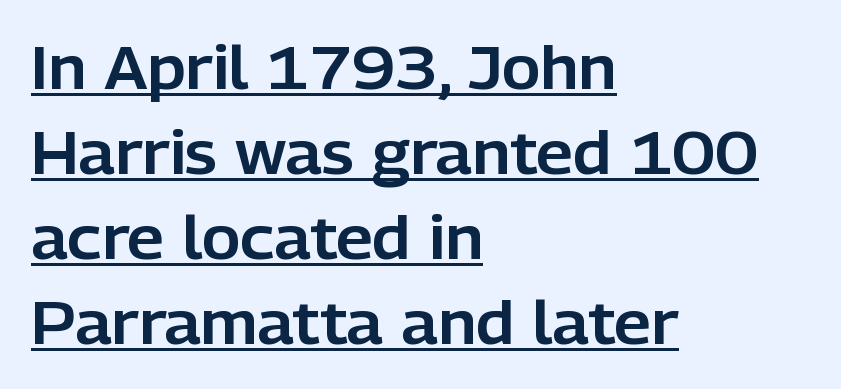
{"serif": "no", "italic": "no", "width": "normal", "stroke_contrast": "low", "x_height": "medium", "monospaced": "no", "underline": "yes", "align": "left", "line_spacing": "normal", "line_spacing_ratio": 1.44, "letter_spacing": "normal", "letter_spacing_em": 0.0, "glyph_px": 59}
